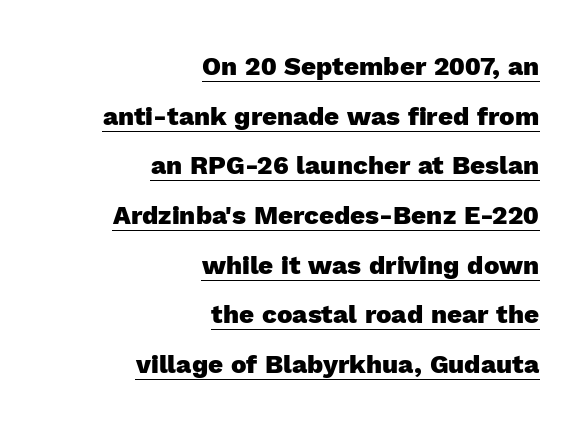
Q: Is the text bold? A: Yes.
Q: Is the text italic (slanted)? A: No, it is upright.
Q: Is the text underlined? A: Yes.
Q: How is the paragraph aligned? A: Right-aligned.
Q: Is the spacing between letters normal or unusually wide? A: Normal.
Q: Is the spacing between lines tight, normal or loose? A: Loose.
